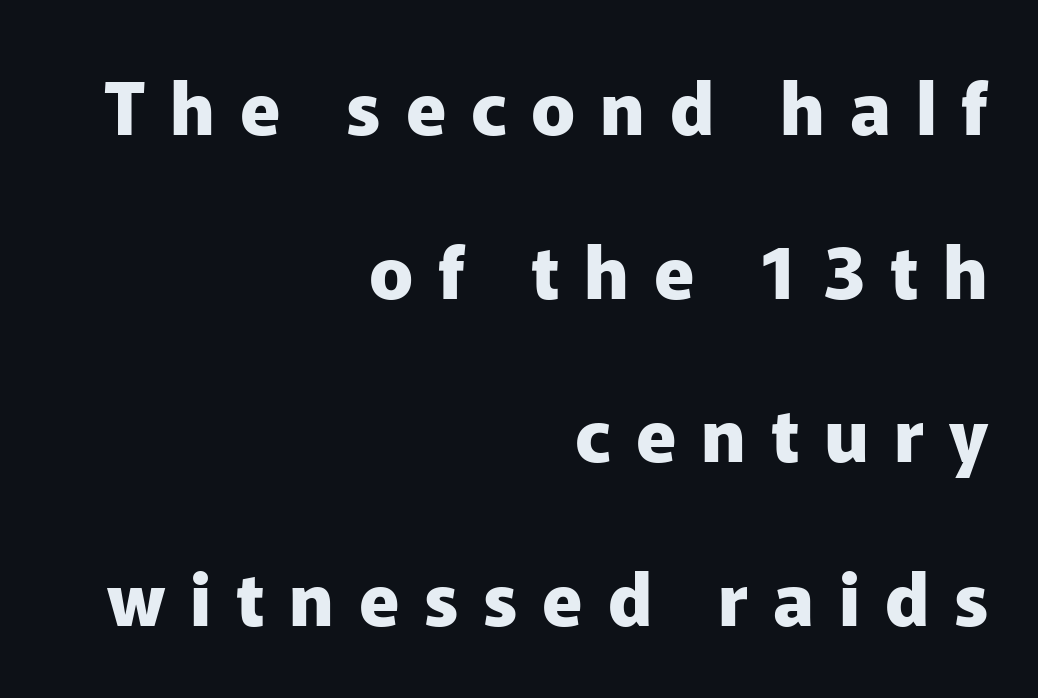
Has an underline been added? It has not. This sample uses expanded letter spacing, leaving extra air between glyphs. Compared with a flush-left layout, this one pins lines to the opposite, right side. Stroke thickness is high; the sample reads as a true bold.
